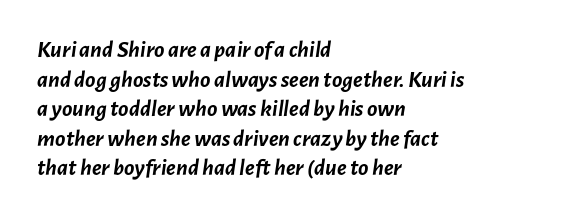
Just letters on the line, the space beneath them empty. Casual observation: everything's shoved over to the left. Chunky letters — that's bold for sure. The letterforms sit shoulder to shoulder at normal distance.
